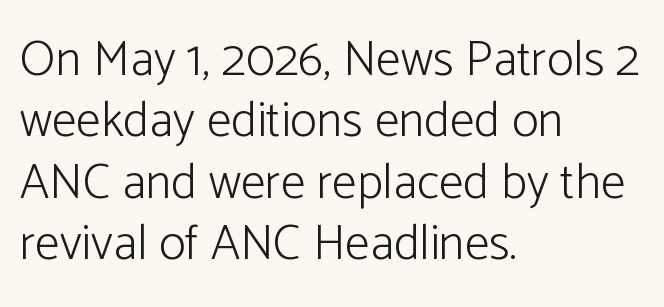
{"serif": "no", "italic": "no", "bold": "no", "weight": "light", "width": "normal", "stroke_contrast": "low", "x_height": "medium", "monospaced": "no", "underline": "no", "align": "left", "line_spacing_ratio": 1.23, "letter_spacing": "normal", "letter_spacing_em": 0.0, "glyph_px": 50}
